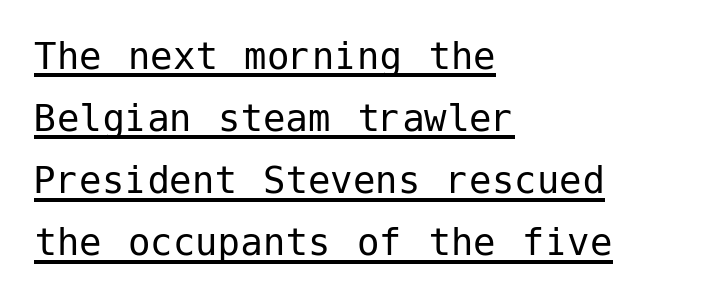
The line-height multiplier appears to be the usual default. Decoration check: the copy is underlined. If you drew a line through each stem, it would be perfectly vertical. The letters sit at their default tracking, neither squeezed nor spread. The typesetter chose a ragged-right arrangement here.
